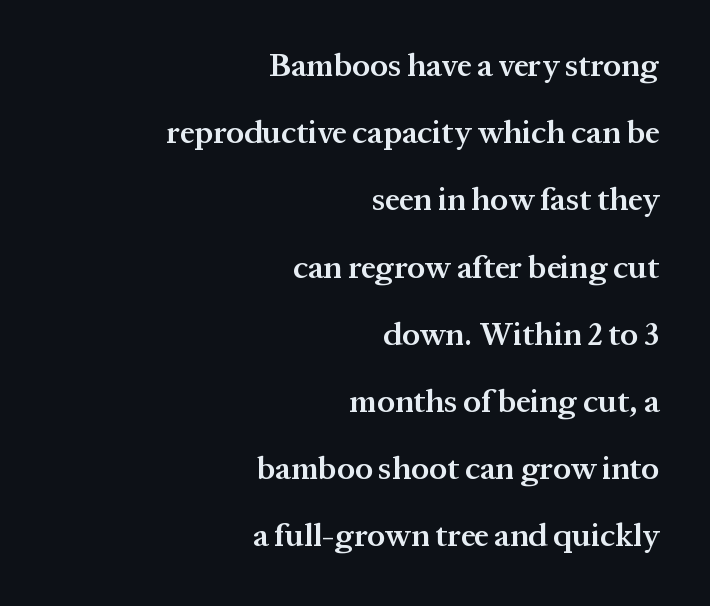
{"serif": "yes", "italic": "no", "bold": "semi", "weight": "semibold", "width": "normal", "stroke_contrast": "medium", "x_height": "medium", "monospaced": "no", "underline": "no", "align": "right", "line_spacing": "loose", "line_spacing_ratio": 2.1, "letter_spacing": "normal", "letter_spacing_em": 0.0, "glyph_px": 32}
